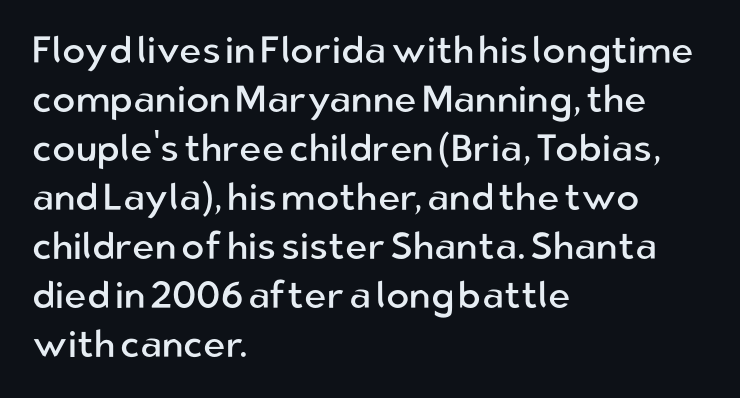
Observe the ordinary spacing: letters are neighbours, not strangers. The line-height multiplier appears to be the usual default. The string is rendered with underlining switched off. Does the copy run flush right? No — it runs flush left.
